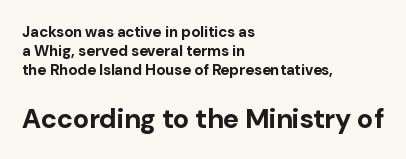
The image shows 27 px bold type, upright; set left-aligned, normal line spacing (1.27x), normal letter spacing, not underlined; the second (bottom) block is 1.8x larger.
